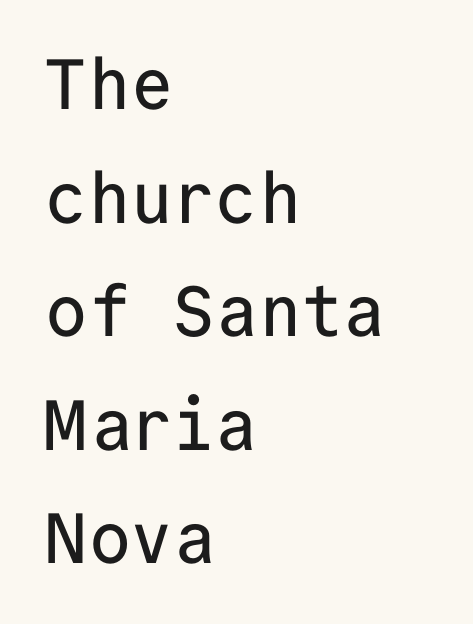
Q: Is the text italic (slanted)? A: No, it is upright.
Q: Is the typeface a serif or a sans-serif typeface? A: Sans-serif.
Q: Is the text underlined? A: No.
Q: How is the paragraph aligned? A: Left-aligned.
Q: Is the spacing between letters normal or unusually wide? A: Normal.
Q: Is the spacing between lines tight, normal or loose? A: Normal.
Q: Width (condensed, normal, or wide)? A: Normal.
Q: Stroke contrast? A: Low.
Q: x-height? A: Medium.
Q: Monospaced? A: Yes.
